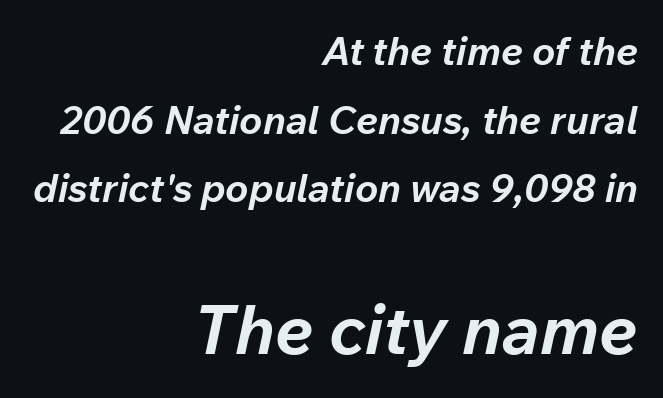
{"italic": "yes", "lean": "right", "slant_degrees": 12, "bold": "yes", "weight": "bold", "width": "normal", "stroke_contrast": "low", "x_height": "medium", "monospaced": "no", "underline": "no", "align": "right", "line_spacing_ratio": 1.76, "letter_spacing": "normal", "letter_spacing_em": 0.0, "larger_block": "second", "size_ratio": 1.74, "glyph_px": 68}
